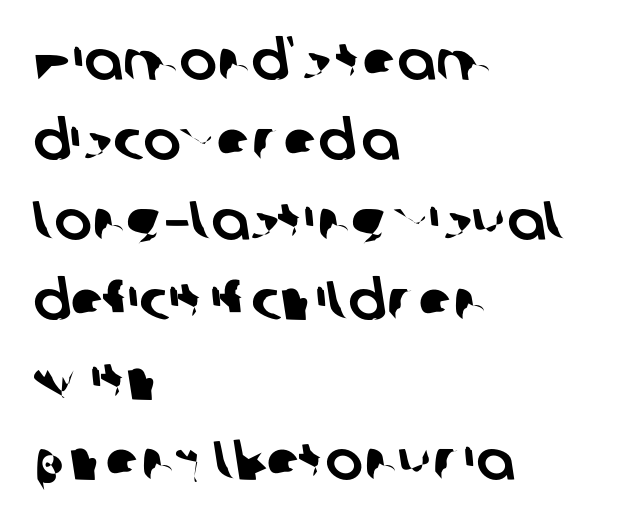
Q: Is the typeface a serif or a sans-serif typeface? A: Sans-serif.
Q: Is the text underlined? A: No.
Q: How is the paragraph aligned? A: Left-aligned.
Q: Is the spacing between letters normal or unusually wide? A: Normal.
Q: Is the spacing between lines tight, normal or loose? A: Normal.
Q: Width (condensed, normal, or wide)? A: Normal.
Q: Stroke contrast? A: Low.
Q: x-height? A: Medium.
Q: Monospaced? A: No.
